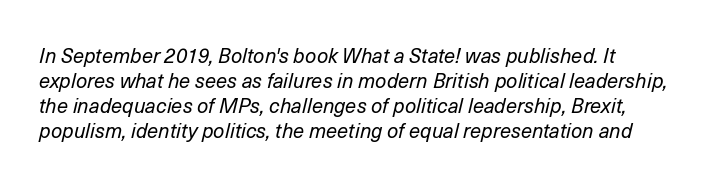
{"italic": "yes", "lean": "right", "slant_degrees": 14, "bold": "no", "underline": "no", "align": "left", "line_spacing": "normal", "line_spacing_ratio": 1.25, "letter_spacing": "normal", "letter_spacing_em": 0.0, "glyph_px": 20}
